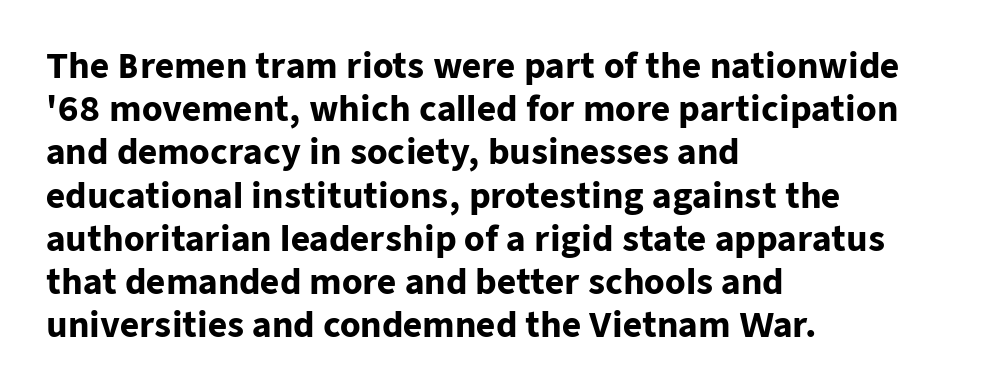
{"serif": "no", "italic": "no", "bold": "yes", "weight": "heavy", "width": "normal", "stroke_contrast": "low", "x_height": "medium", "monospaced": "no", "underline": "no", "align": "left", "line_spacing": "normal", "line_spacing_ratio": 1.31, "letter_spacing": "normal", "letter_spacing_em": 0.0, "glyph_px": 33}
